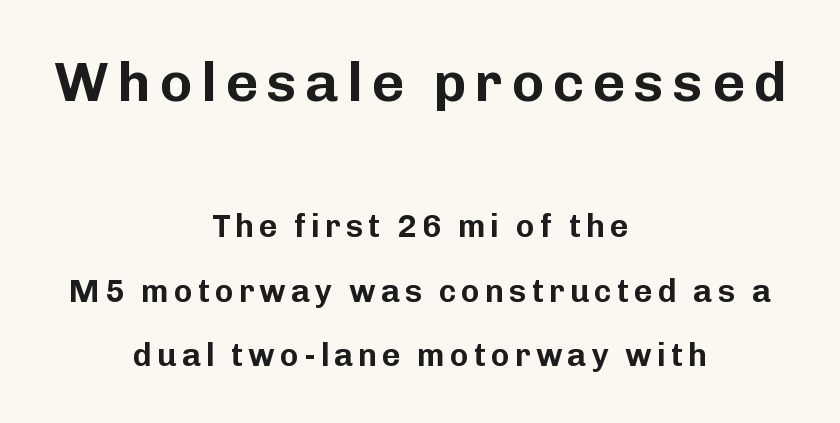
Q: Is the text italic (slanted)? A: No, it is upright.
Q: Is the typeface a serif or a sans-serif typeface? A: Sans-serif.
Q: Is the text underlined? A: No.
Q: How is the paragraph aligned? A: Centered.
Q: Is the spacing between lines tight, normal or loose? A: Loose.
Q: Which block of text is set in a larger size, the first (top) or the second (bottom)? A: The first (top) one.
Q: Width (condensed, normal, or wide)? A: Normal.
Q: Stroke contrast? A: Low.
Q: x-height? A: Medium.
Q: Monospaced? A: No.
